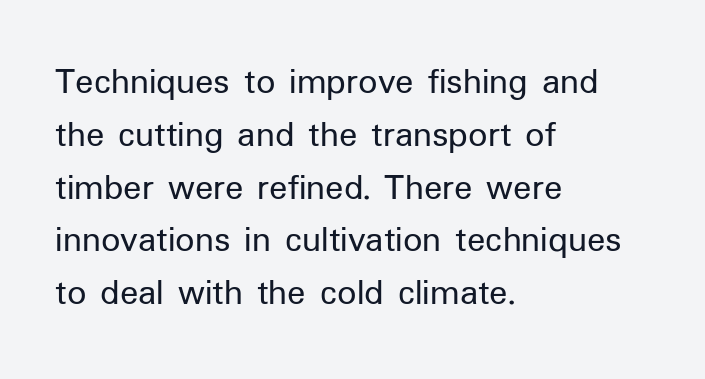
Q: Is the text bold? A: No.
Q: Is the text italic (slanted)? A: No, it is upright.
Q: Is the typeface a serif or a sans-serif typeface? A: Sans-serif.
Q: Is the text underlined? A: No.
Q: How is the paragraph aligned? A: Left-aligned.
Q: Is the spacing between letters normal or unusually wide? A: Normal.
Q: Is the spacing between lines tight, normal or loose? A: Normal.
Q: Width (condensed, normal, or wide)? A: Normal.
Q: Stroke contrast? A: Low.
Q: x-height? A: Medium.
Q: Monospaced? A: No.
